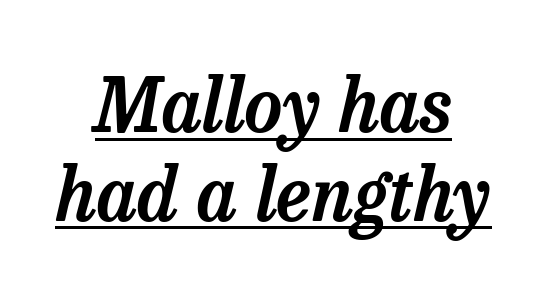
The image shows 74 px serif type, italic (leaning right); set centered, line spacing 1.2x, normal letter spacing, underlined; low stroke contrast and a medium x-height.
